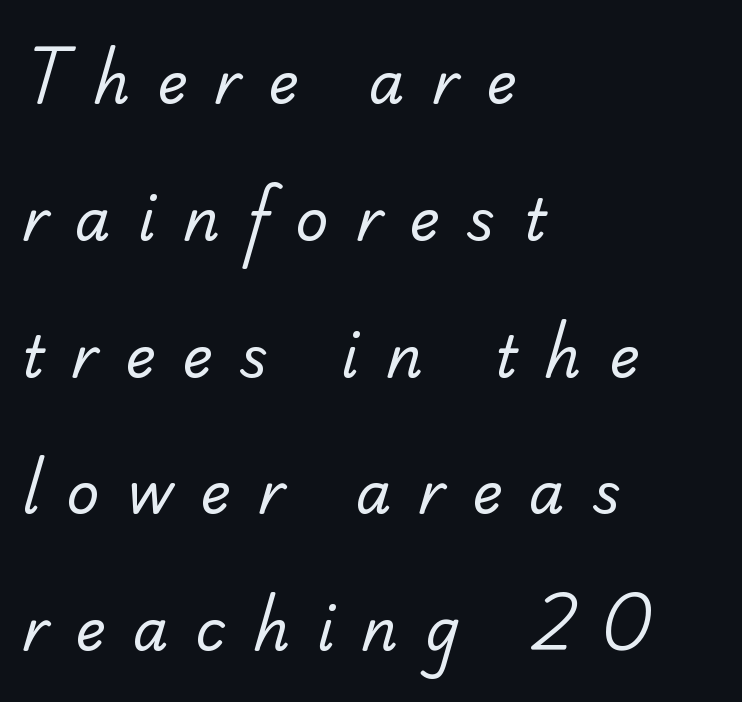
{"serif": "yes", "bold": "no", "weight": "regular", "width": "normal", "stroke_contrast": "low", "x_height": "small", "monospaced": "no", "underline": "no", "align": "left", "line_spacing": "loose", "line_spacing_ratio": 2.4, "letter_spacing": "wide", "letter_spacing_em": 0.48, "glyph_px": 57}
